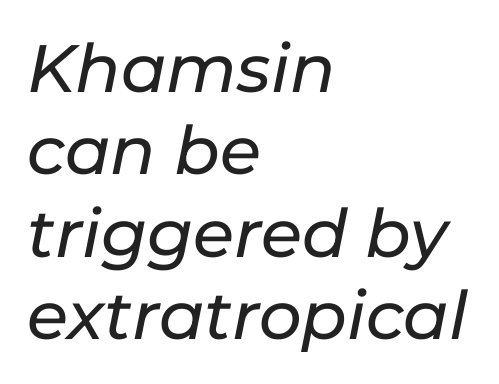
The rendering keeps characters at their native spacing. The area under the type is left untouched. Quick note: italic. Note the varied advance widths — an 'i' is clearly narrower than an 'm'. Does the copy run flush right? No — it runs flush left.
